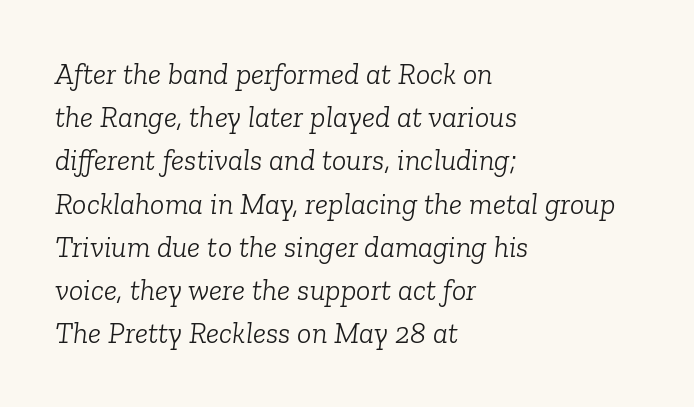
Q: Is the text bold? A: No.
Q: Is the text italic (slanted)? A: Yes, it leans right by about 6 degrees.
Q: Is the typeface a serif or a sans-serif typeface? A: Serif.
Q: Is the text underlined? A: No.
Q: How is the paragraph aligned? A: Left-aligned.
Q: Is the spacing between letters normal or unusually wide? A: Normal.
Q: Is the spacing between lines tight, normal or loose? A: Normal.
Q: Width (condensed, normal, or wide)? A: Normal.
Q: Stroke contrast? A: Low.
Q: x-height? A: Medium.
Q: Monospaced? A: No.
